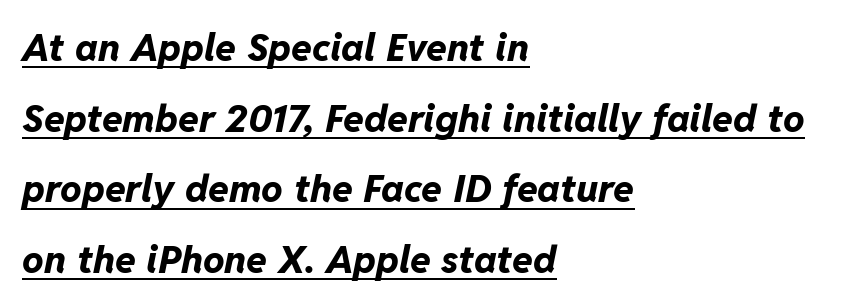
The image shows 38 px bold type, italic (leaning right); set left-aligned, line spacing 1.86x, normal letter spacing, underlined; low stroke contrast and a medium x-height.
